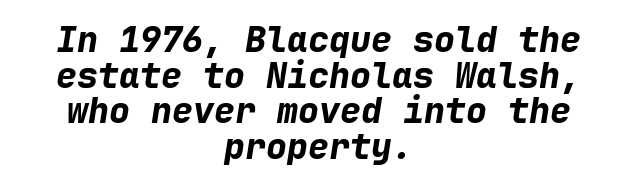
The passage shown has conventional tracking throughout. Each row of text sits above clean, open space. It's the slanting kind of type. Heavy-handed strokes throughout: this text is bold.
